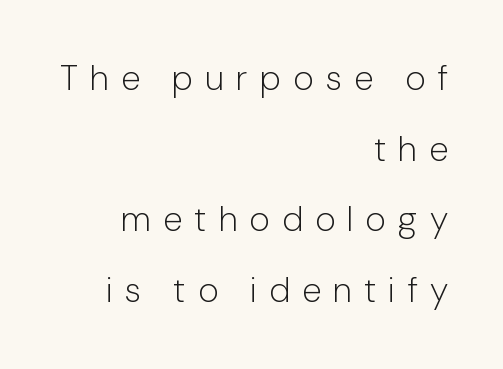
Check the space under the baseline: it is left empty. Casual observation: everything's shoved over to the right. Nothing sits at the stroke ends, so this counts as sans-serif. What's the leading like? Stretched, with rows far apart. Tracking value appears strongly positive — letters spread wide.
